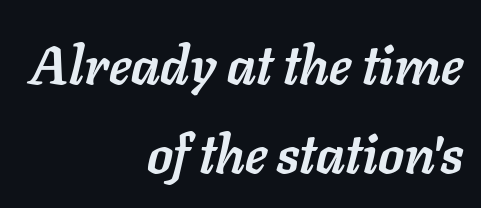
Q: Is the text bold? A: Yes.
Q: Is the text italic (slanted)? A: Yes, it leans right by about 11 degrees.
Q: Is the text underlined? A: No.
Q: How is the paragraph aligned? A: Right-aligned.
Q: Is the spacing between letters normal or unusually wide? A: Normal.
Q: Is the spacing between lines tight, normal or loose? A: Normal.
Q: Width (condensed, normal, or wide)? A: Normal.
Q: Stroke contrast? A: Low.
Q: x-height? A: Medium.
Q: Monospaced? A: No.
